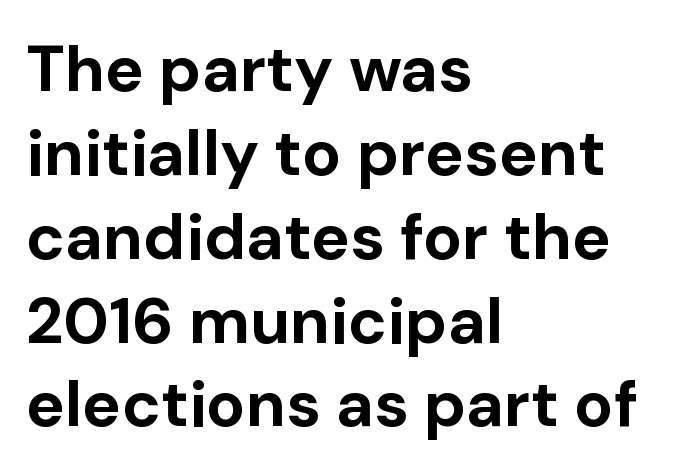
Typesetter's note: full bold, strokes at maximum text heaviness. The characters display no serif detailing; their extremities are plain. The paragraph has a hard left edge and a soft right edge. The space between consecutive lines is moderate.
